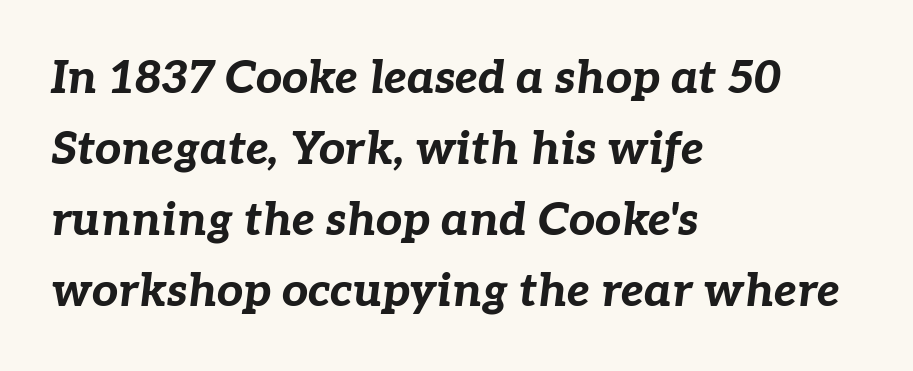
The image shows 46 px bold type, italic (leaning right); set left-aligned, normal line spacing (1.54x), normal letter spacing, not underlined; low stroke contrast and a medium x-height.
